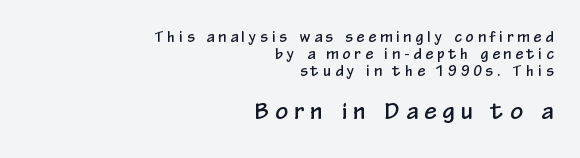
{"italic": "no", "underline": "no", "align": "right", "line_spacing_ratio": 1.2, "letter_spacing": "wide", "letter_spacing_em": 0.3, "larger_block": "second", "size_ratio": 1.57, "glyph_px": 22}
